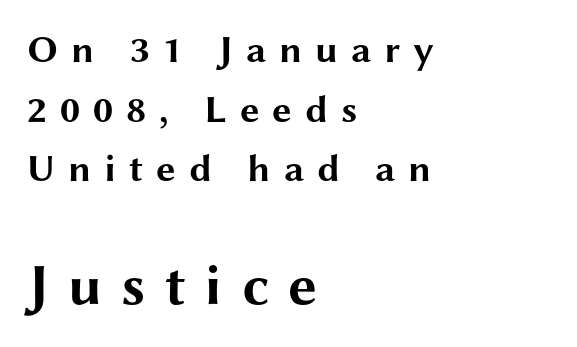
Which chunk is bigger? The second one — the bottom block dwarfs the top. This is sans-serif lettering, the kind often seen on screens and signage. The letterforms stand isolated, each surrounded by extra space. This sample has the flowing, uneven cadence of proportional lettering.
